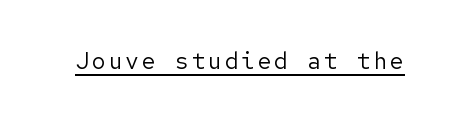
Upright lettering throughout. Honestly, the underline is the first thing you notice here. Vertical stems look standard width or narrower in stroke.
